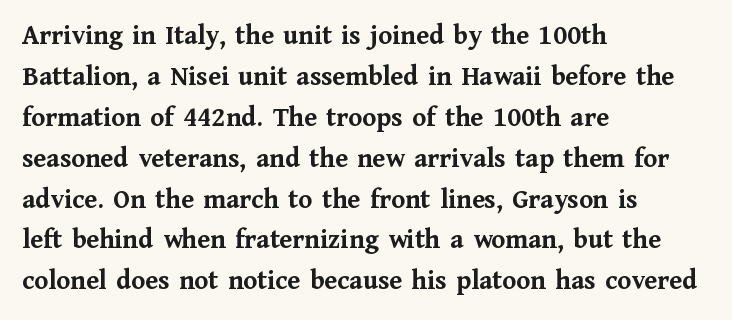
The image shows 28 px semibold serif type, upright; set left-aligned, normal line spacing (1.46x), normal letter spacing, not underlined; medium stroke contrast and a medium x-height.
